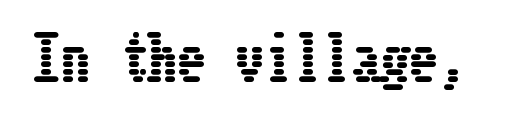
The image shows 58 px condensed type, upright; set normal letter spacing, not underlined; low stroke contrast and a medium x-height.
